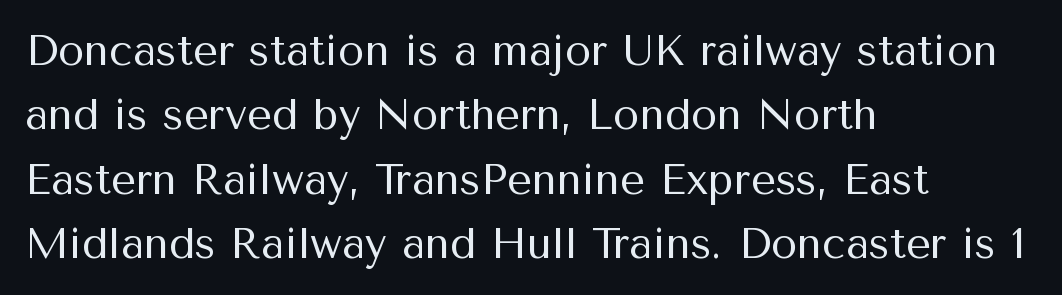
The typesetting does not lean heavy: it is not bold. Characters follow at the spacing the type designer built in. Each letter keeps its own natural width here, so spacing adapts to shape. The zone under the glyphs is completely vacant. Line starts are locked; line ends wander.
